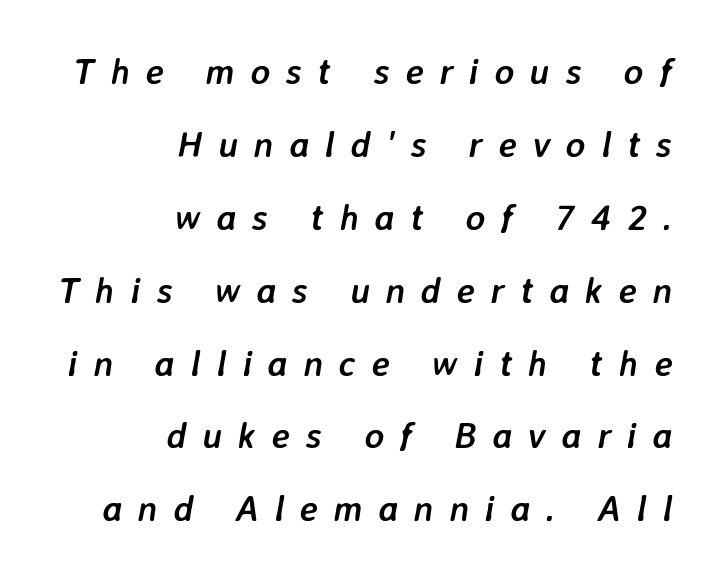
Q: Is the text bold? A: Yes.
Q: Is the text italic (slanted)? A: Yes, it leans right by about 7 degrees.
Q: Is the text underlined? A: No.
Q: How is the paragraph aligned? A: Right-aligned.
Q: Is the spacing between letters normal or unusually wide? A: Unusually wide.
Q: Is the spacing between lines tight, normal or loose? A: Loose.
Q: Width (condensed, normal, or wide)? A: Normal.
Q: Stroke contrast? A: Low.
Q: x-height? A: Medium.
Q: Monospaced? A: No.
